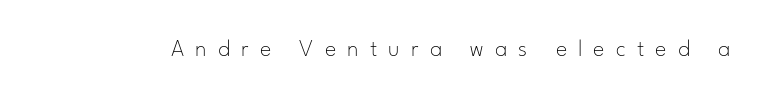
Q: Is the text bold? A: No.
Q: Is the text italic (slanted)? A: No, it is upright.
Q: Is the text underlined? A: No.
Q: Is the spacing between letters normal or unusually wide? A: Unusually wide.
